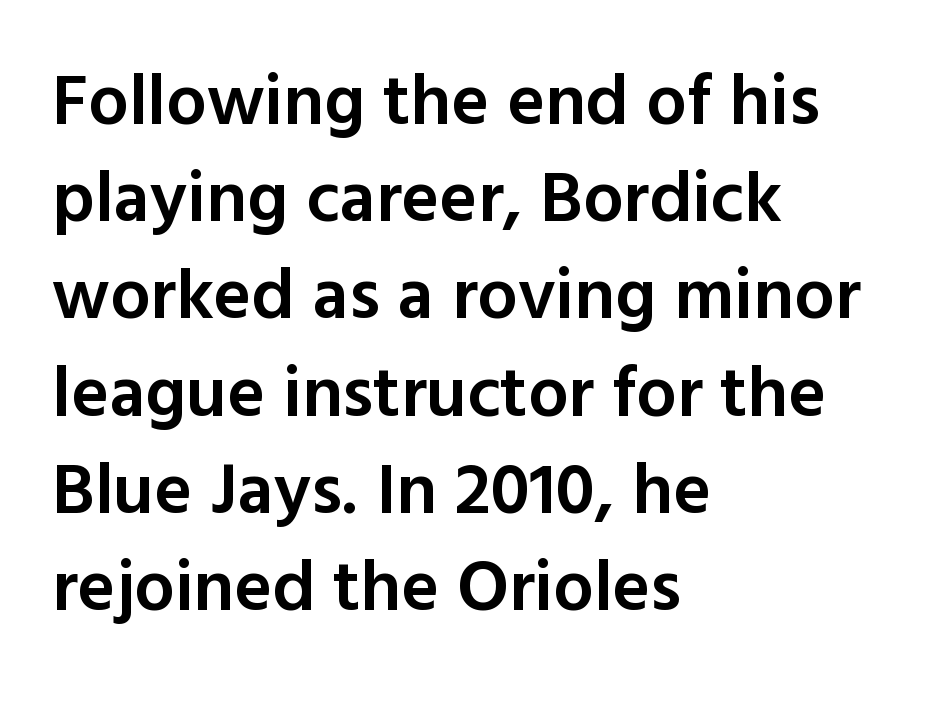
Spacing verdict: proportional, widths tailored to each character. Reading down the block, your eye returns to a fixed left position each line. The face used here is a sans, in the tradition of grotesques and geometrics. The strokes are fattened partway — semibold, not bold. Vertically, the passage feels balanced, rows spaced as you'd expect. The letters stand upright; this is a roman face.
